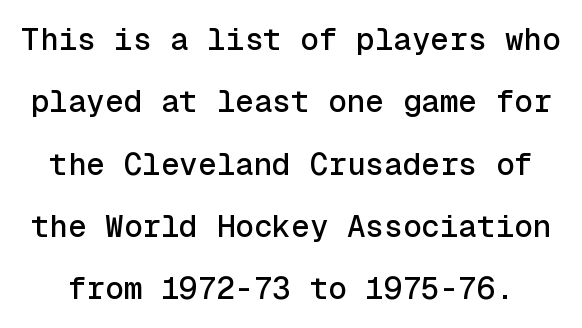
The image shows 31 px sans-serif type, upright, monospaced; set loose line spacing (2.01x), normal letter spacing, not underlined; a medium x-height.
